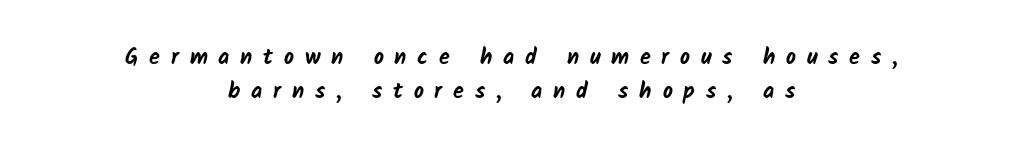
The image shows 22 px bold type; set centered, normal line spacing (1.56x), unusually wide letter spacing (+0.49 em), not underlined.
